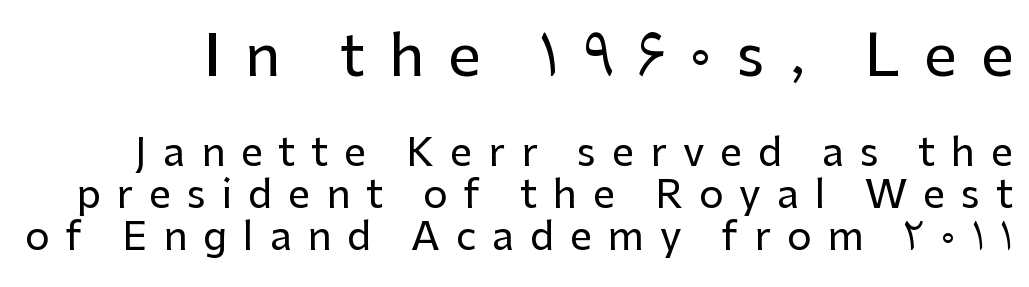
The image shows 58 px sans-serif type, upright; set tight line spacing (1.08x), unusually wide letter spacing (+0.41 em), not underlined; the first (top) block is 1.49x larger; low stroke contrast and a medium x-height.
